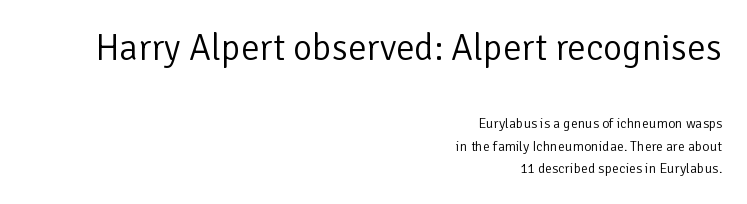
Q: Is the text bold? A: No.
Q: Is the text italic (slanted)? A: No, it is upright.
Q: Is the typeface a serif or a sans-serif typeface? A: Sans-serif.
Q: Is the text underlined? A: No.
Q: How is the paragraph aligned? A: Right-aligned.
Q: Is the spacing between letters normal or unusually wide? A: Normal.
Q: Is the spacing between lines tight, normal or loose? A: Normal.
Q: Which block of text is set in a larger size, the first (top) or the second (bottom)? A: The first (top) one.
Q: Width (condensed, normal, or wide)? A: Normal.
Q: Stroke contrast? A: Low.
Q: x-height? A: Medium.
Q: Monospaced? A: No.
